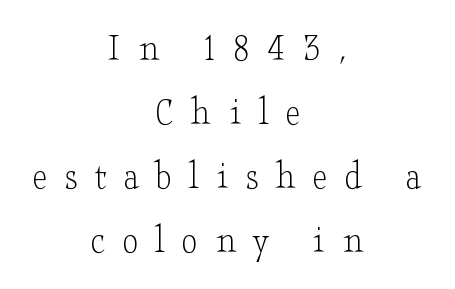
The image shows 40 px light, wide serif type, upright; set centered, normal line spacing (1.6x), unusually wide letter spacing (+0.43 em), not underlined; low stroke contrast and a small x-height.
